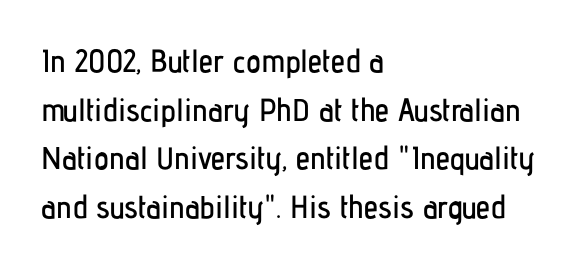
{"serif": "no", "italic": "no", "width": "condensed", "stroke_contrast": "low", "x_height": "medium", "monospaced": "no", "underline": "no", "align": "left", "line_spacing": "normal", "line_spacing_ratio": 1.52, "letter_spacing": "normal", "letter_spacing_em": 0.0, "glyph_px": 32}
